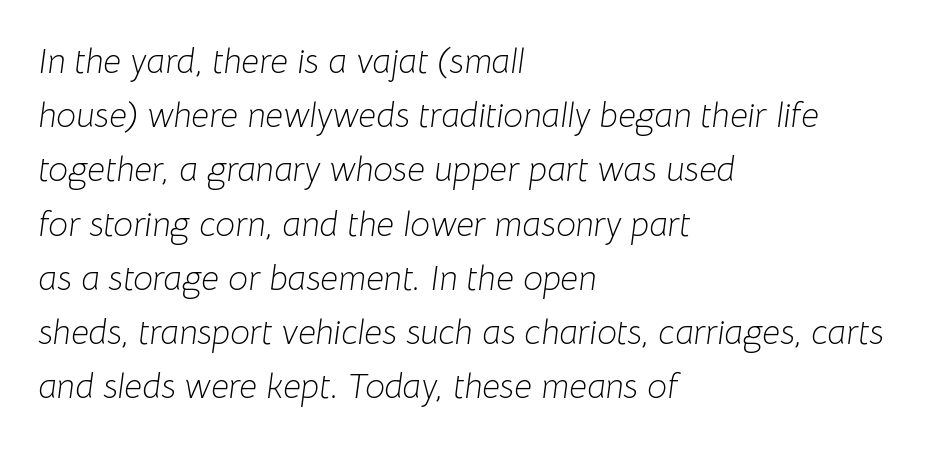
Glance below the letters and you will spot only blank space. This is oblique type, the kind used for emphasis or titles. Line beginnings align vertically; line endings do not. You could not count columns in this text — the font is proportionally spaced. The passage shown has conventional tracking throughout.
